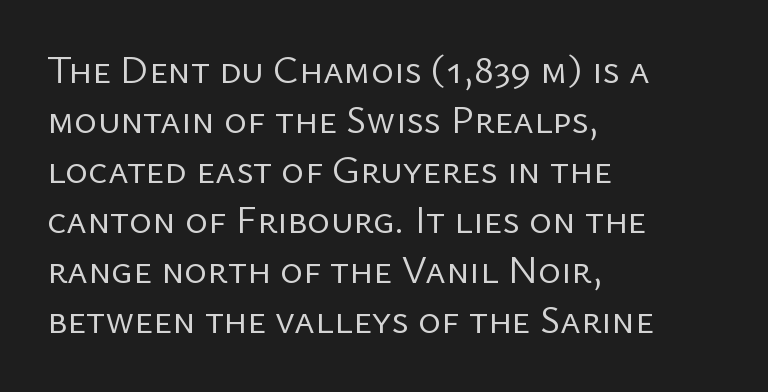
The image shows 39 px regular-weight sans-serif type, upright; set left-aligned, normal line spacing (1.28x), normal letter spacing, not underlined; low stroke contrast and a medium x-height.
